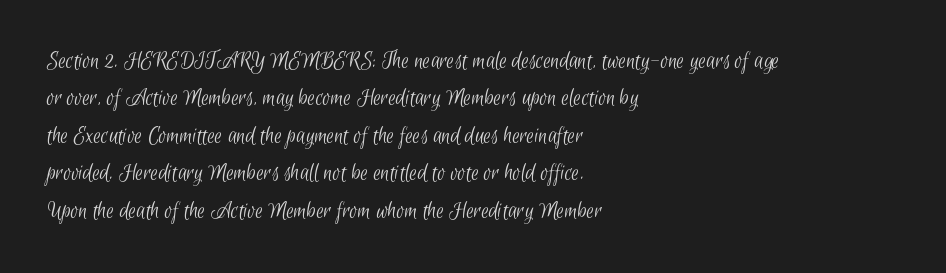
{"bold": "no", "underline": "no", "align": "left", "line_spacing": "normal", "line_spacing_ratio": 1.56, "letter_spacing": "normal", "letter_spacing_em": 0.0, "glyph_px": 24}
